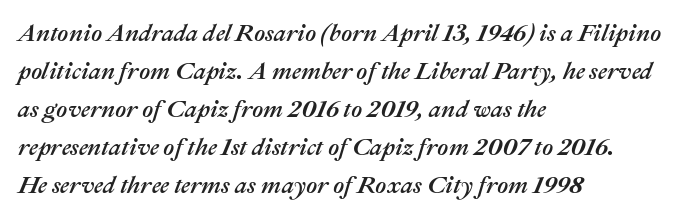
Q: Is the text italic (slanted)? A: Yes, it leans right by about 22 degrees.
Q: Is the text underlined? A: No.
Q: How is the paragraph aligned? A: Left-aligned.
Q: Is the spacing between letters normal or unusually wide? A: Normal.
Q: Is the spacing between lines tight, normal or loose? A: Normal.
